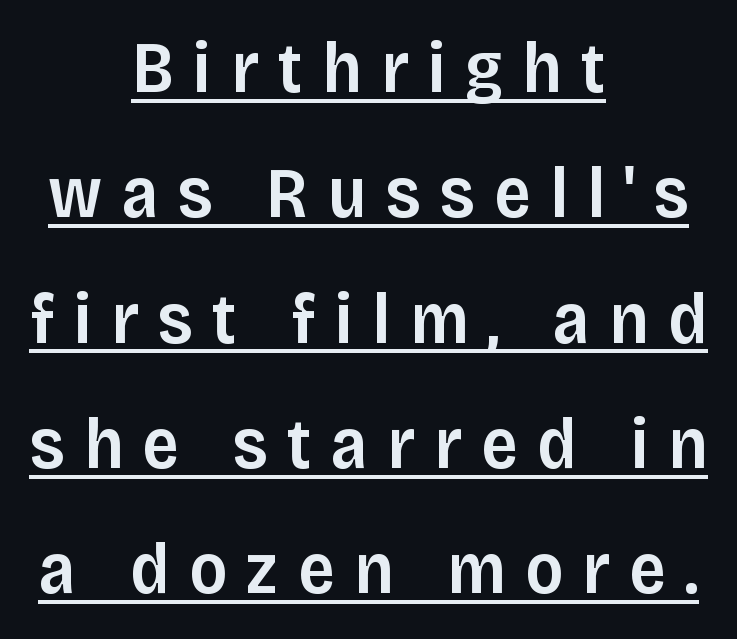
{"serif": "no", "italic": "no", "bold": "semi", "weight": "semibold", "width": "normal", "stroke_contrast": "low", "x_height": "large", "monospaced": "no", "underline": "yes", "align": "center", "line_spacing_ratio": 1.74, "letter_spacing": "wide", "letter_spacing_em": 0.27, "glyph_px": 72}
